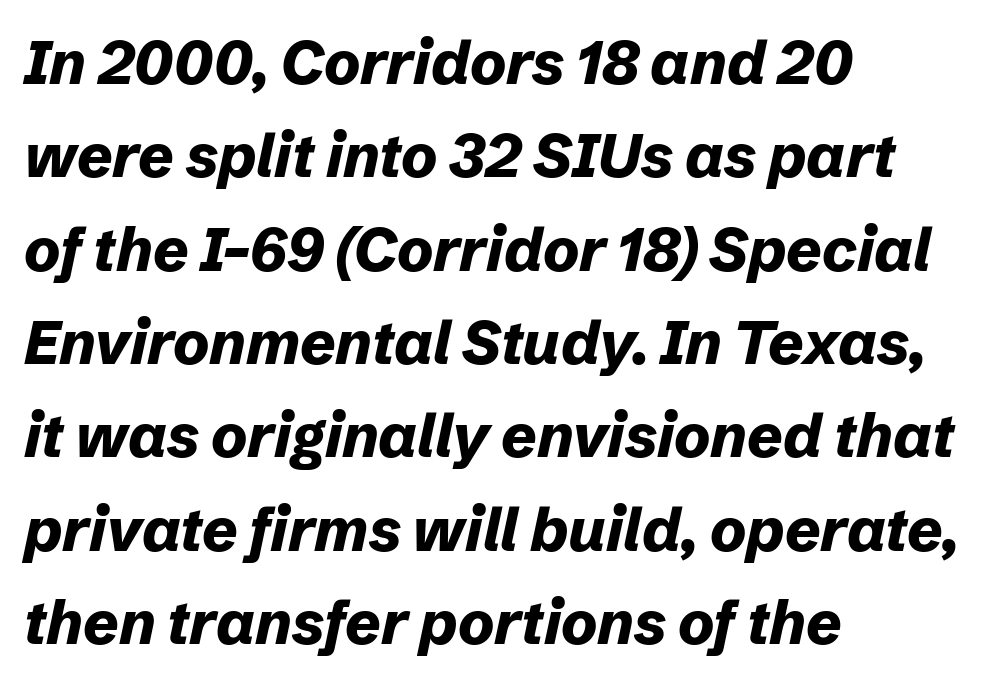
The words here are not underlined. Is the type bold? Yes — the strokes are clearly thick and heavy. The passage shown stacks its lines at a standard gap. Does extra space separate the letters? No, they use regular spacing. The face used here is proportionally spaced, like ordinary book or web type.
